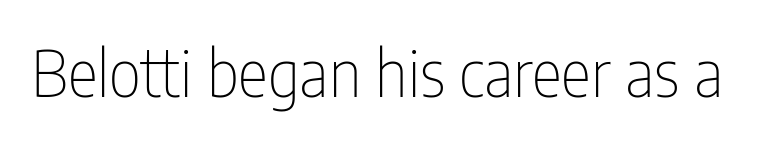
Q: Is the text bold? A: No.
Q: Is the text italic (slanted)? A: No, it is upright.
Q: Is the typeface a serif or a sans-serif typeface? A: Sans-serif.
Q: Is the text underlined? A: No.
Q: Is the spacing between letters normal or unusually wide? A: Normal.
Q: Width (condensed, normal, or wide)? A: Condensed.
Q: Stroke contrast? A: Low.
Q: x-height? A: Medium.
Q: Monospaced? A: No.
